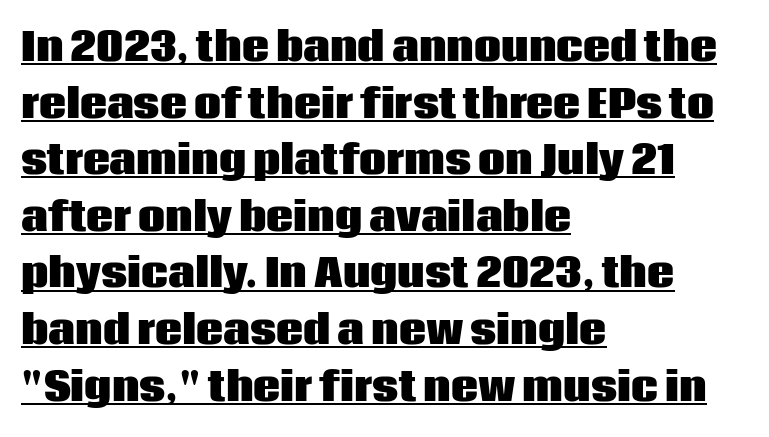
{"serif": "no", "italic": "no", "bold": "yes", "weight": "heavy", "width": "normal", "stroke_contrast": "low", "x_height": "large", "monospaced": "no", "underline": "yes", "align": "left", "line_spacing": "normal", "line_spacing_ratio": 1.49, "letter_spacing": "normal", "letter_spacing_em": 0.0, "glyph_px": 38}
